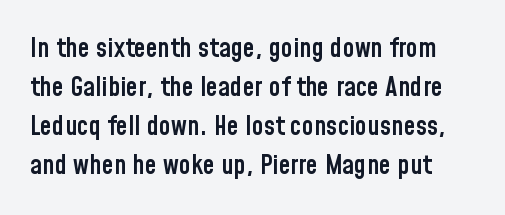
Quick note: not italic, upright. Short note: letters normally spaced. Horizontal bands of white between lines are of average thickness. Glance below the letters and you will spot only blank space. The strokes are fattened partway — semibold, not bold.
